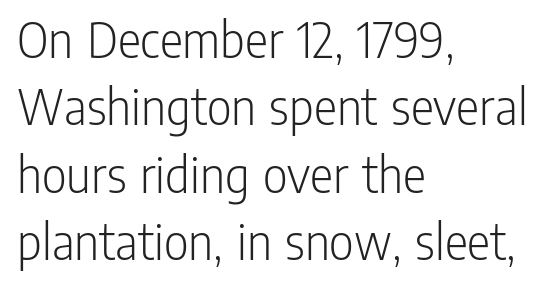
{"serif": "no", "italic": "no", "bold": "no", "weight": "light", "width": "condensed", "stroke_contrast": "low", "x_height": "medium", "monospaced": "no", "underline": "no", "align": "left", "line_spacing": "normal", "line_spacing_ratio": 1.25, "letter_spacing": "normal", "letter_spacing_em": 0.0, "glyph_px": 54}
